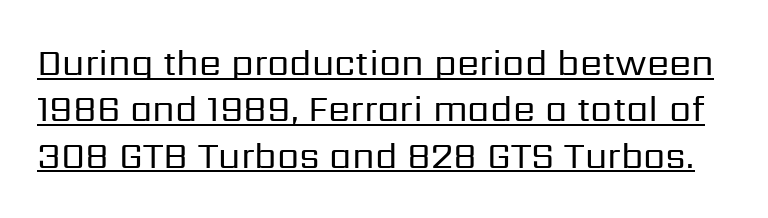
Q: Is the text bold? A: No.
Q: Is the text italic (slanted)? A: No, it is upright.
Q: Is the typeface a serif or a sans-serif typeface? A: Sans-serif.
Q: Is the text underlined? A: Yes.
Q: Is the spacing between letters normal or unusually wide? A: Normal.
Q: Is the spacing between lines tight, normal or loose? A: Normal.
Q: Width (condensed, normal, or wide)? A: Normal.
Q: Stroke contrast? A: Low.
Q: x-height? A: Medium.
Q: Monospaced? A: No.
